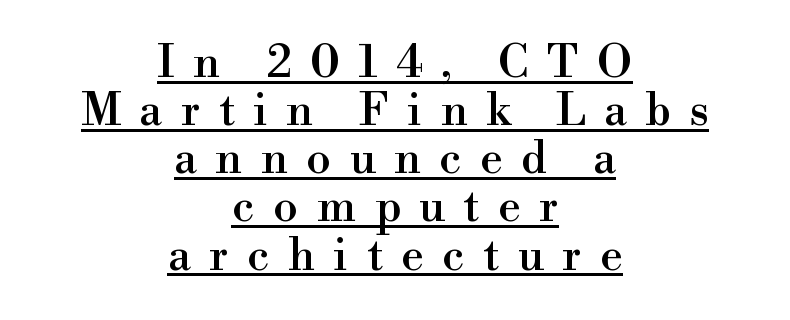
Q: Is the text italic (slanted)? A: No, it is upright.
Q: Is the typeface a serif or a sans-serif typeface? A: Serif.
Q: Is the text underlined? A: Yes.
Q: How is the paragraph aligned? A: Centered.
Q: Is the spacing between letters normal or unusually wide? A: Unusually wide.
Q: Is the spacing between lines tight, normal or loose? A: Tight.
Q: Width (condensed, normal, or wide)? A: Normal.
Q: Stroke contrast? A: High.
Q: x-height? A: Small.
Q: Monospaced? A: No.
